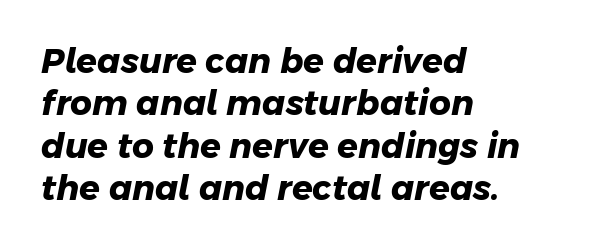
Q: Is the text bold? A: Yes.
Q: Is the typeface a serif or a sans-serif typeface? A: Sans-serif.
Q: Is the text underlined? A: No.
Q: How is the paragraph aligned? A: Left-aligned.
Q: Is the spacing between letters normal or unusually wide? A: Normal.
Q: Is the spacing between lines tight, normal or loose? A: Normal.
Q: Width (condensed, normal, or wide)? A: Normal.
Q: Stroke contrast? A: Low.
Q: x-height? A: Medium.
Q: Monospaced? A: No.
